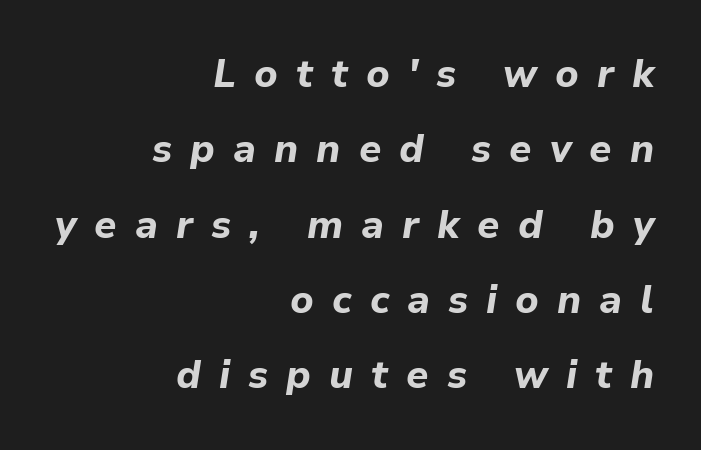
{"italic": "yes", "lean": "right", "slant_degrees": 9, "bold": "yes", "weight": "bold", "width": "normal", "stroke_contrast": "low", "x_height": "medium", "monospaced": "no", "underline": "no", "align": "right", "line_spacing": "loose", "line_spacing_ratio": 1.93, "letter_spacing": "wide", "letter_spacing_em": 0.46, "glyph_px": 39}
